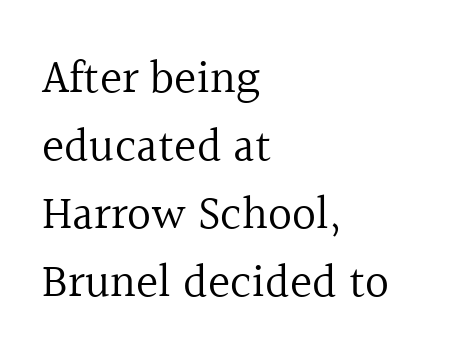
{"serif": "yes", "italic": "no", "bold": "no", "weight": "regular", "width": "normal", "x_height": "medium", "monospaced": "no", "underline": "no", "align": "left", "line_spacing": "normal", "line_spacing_ratio": 1.45, "letter_spacing": "normal", "letter_spacing_em": 0.0, "glyph_px": 47}
